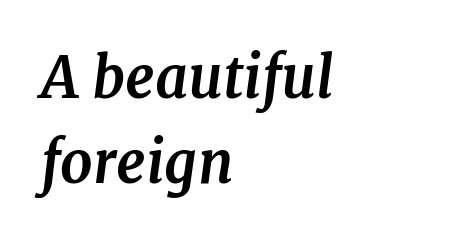
You could call the tracking neutral — neither tight nor loose. Unlike a clean sans, this face finishes its strokes with serifs. Reading down the block, your eye returns to a fixed left position each line. Has an underline been added? It has not. Chunky letters — that's bold for sure.
